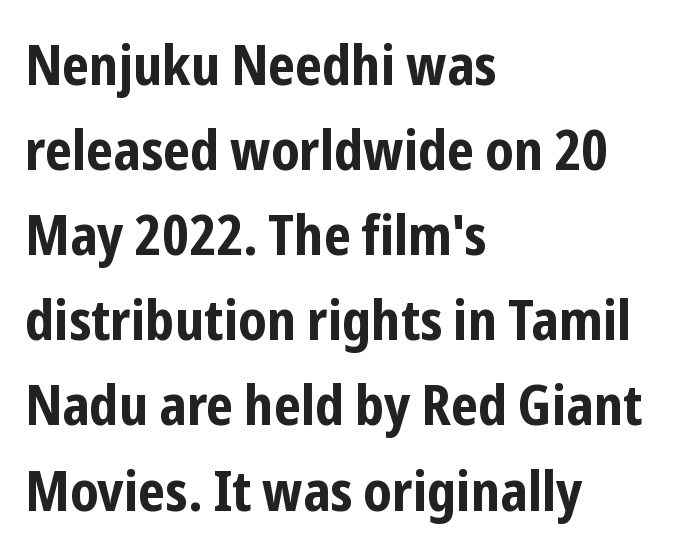
The image shows 56 px bold, condensed sans-serif type, upright; set left-aligned, normal line spacing (1.52x), normal letter spacing, not underlined; low stroke contrast and a medium x-height.
